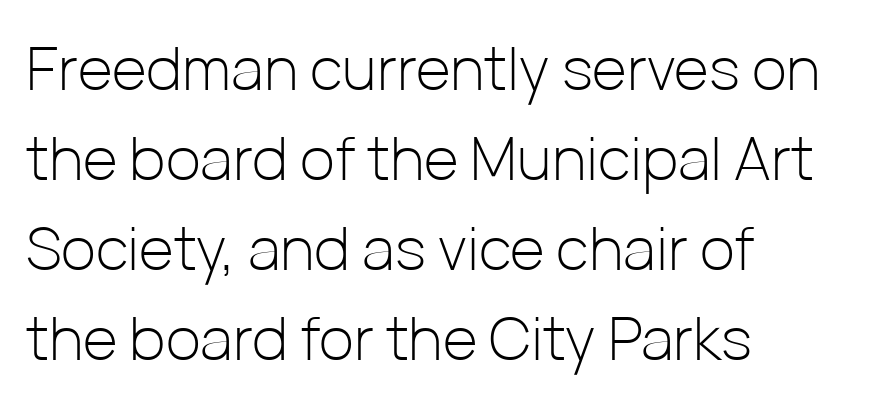
The ragged edge is on the right, which tells us the setting is flush left. Tracking value appears to be zero — textbook default spacing. The letters advance in unequal steps, a hallmark of proportional type. Characters remain perfectly vertical along every line.
